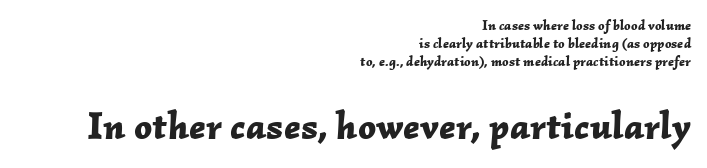
Q: Is the text bold? A: Yes.
Q: Is the text italic (slanted)? A: Yes, it leans right by about 2 degrees.
Q: Is the text underlined? A: No.
Q: How is the paragraph aligned? A: Right-aligned.
Q: Is the spacing between letters normal or unusually wide? A: Normal.
Q: Is the spacing between lines tight, normal or loose? A: Normal.
Q: Which block of text is set in a larger size, the first (top) or the second (bottom)? A: The second (bottom) one.
Q: Width (condensed, normal, or wide)? A: Normal.
Q: Stroke contrast? A: Low.
Q: x-height? A: Medium.
Q: Monospaced? A: No.
